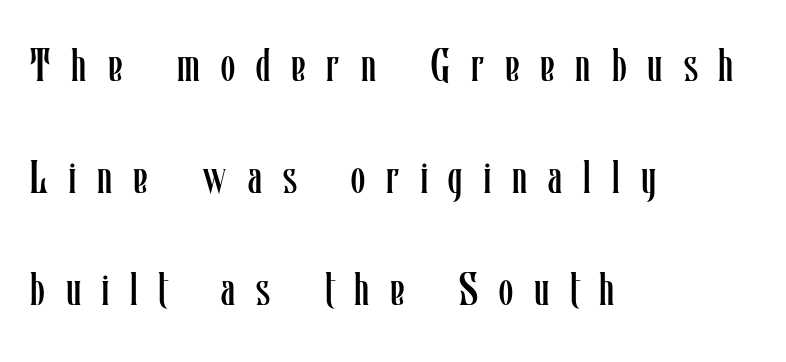
Q: Is the text bold? A: No.
Q: Is the text italic (slanted)? A: No, it is upright.
Q: Is the text underlined? A: No.
Q: How is the paragraph aligned? A: Left-aligned.
Q: Is the spacing between letters normal or unusually wide? A: Unusually wide.
Q: Is the spacing between lines tight, normal or loose? A: Loose.
Q: Width (condensed, normal, or wide)? A: Condensed.
Q: Stroke contrast? A: Low.
Q: x-height? A: Medium.
Q: Monospaced? A: No.
